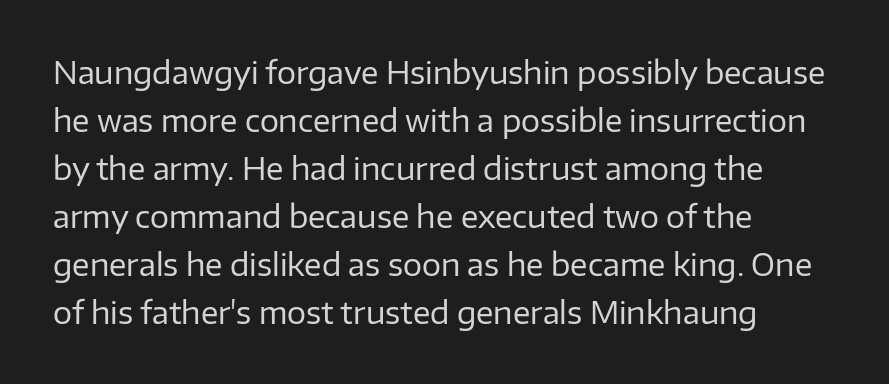
The image shows 30 px regular-weight sans-serif type, upright; set left-aligned, normal line spacing (1.6x), normal letter spacing, not underlined; low stroke contrast and a medium x-height.
